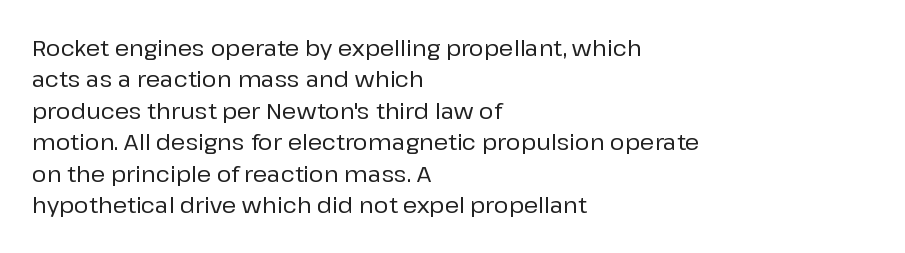
Q: Is the text italic (slanted)? A: No, it is upright.
Q: Is the text underlined? A: No.
Q: How is the paragraph aligned? A: Left-aligned.
Q: Is the spacing between letters normal or unusually wide? A: Normal.
Q: Is the spacing between lines tight, normal or loose? A: Normal.
